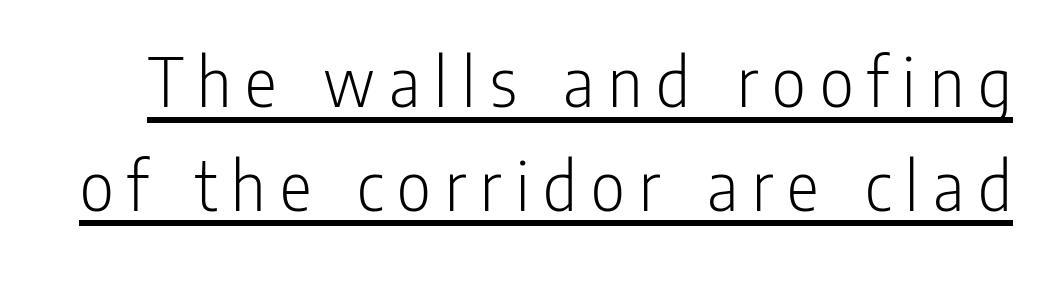
Quick note: underline on. Does the type have serifs? No, each stem ends abruptly. The rendering uses natural spacing where letterforms have individual widths. Vertical stems look standard width or narrower in stroke. Is there any slant? The stems are plumb. The line-height multiplier appears to be the usual default.
